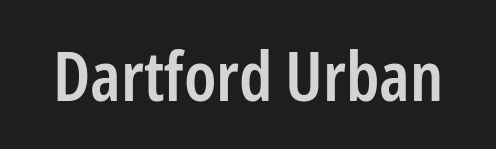
{"serif": "no", "italic": "no", "bold": "semi", "weight": "semibold", "width": "condensed", "stroke_contrast": "low", "x_height": "medium", "monospaced": "no", "underline": "no", "letter_spacing": "normal", "letter_spacing_em": 0.0, "glyph_px": 69}
